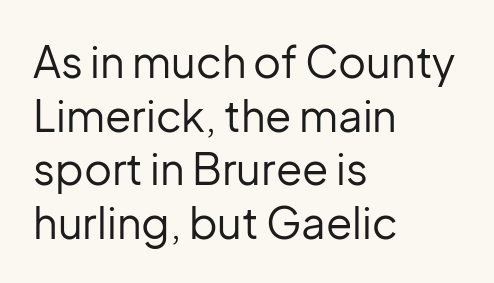
Horizontal alignment here is leftward, the default for most running prose. Looks like regular typesetting: each glyph gets only the width it needs. A sans-serif font was chosen for this passage. The typeface has the unassuming heft of standard copy or less.
